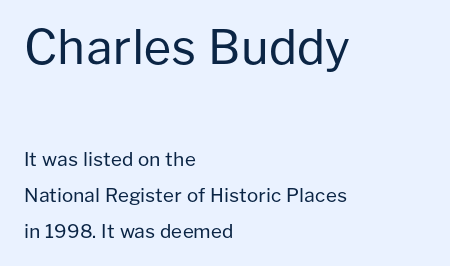
The image shows 47 px regular-weight sans-serif type, upright; set left-aligned, line spacing 1.87x, normal letter spacing, not underlined; the first (top) block is 2.47x larger; low stroke contrast and a medium x-height.
